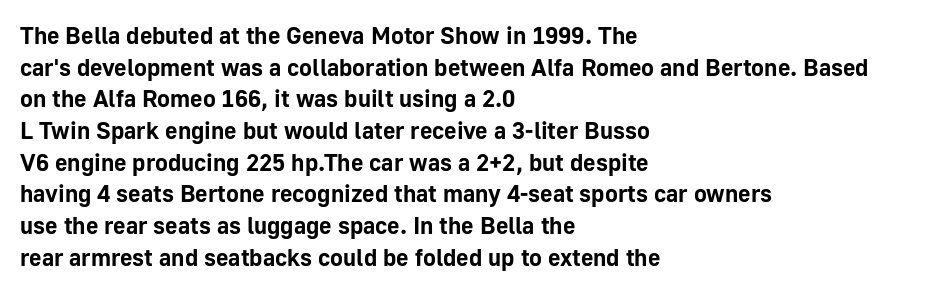
Honestly, the letter spacing is just normal — you wouldn't notice it. One glance says typical: line gaps are just what's usual. These lines stack with their left ends in a neat column. The type sits square on the baseline with zero lean. Descender tails drop into unmarked territory. How heavy is the stroke? Heavy — this is a bold.
